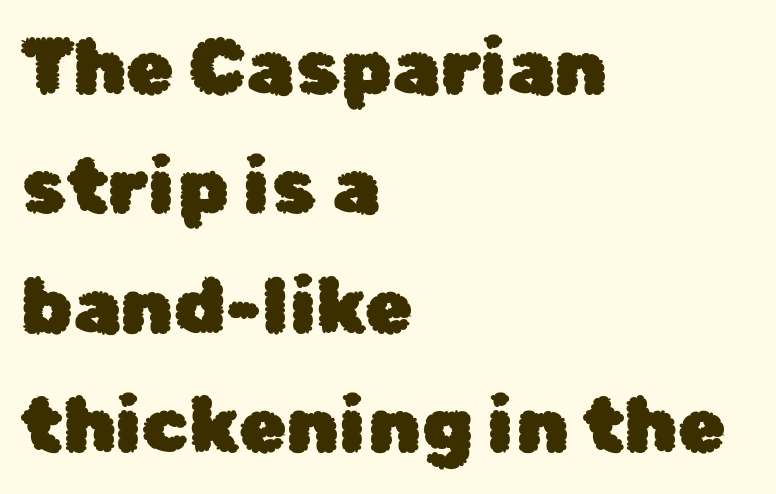
The image shows 78 px sans-serif type, upright; set left-aligned, normal line spacing (1.53x), normal letter spacing, not underlined; low stroke contrast and a medium x-height.
